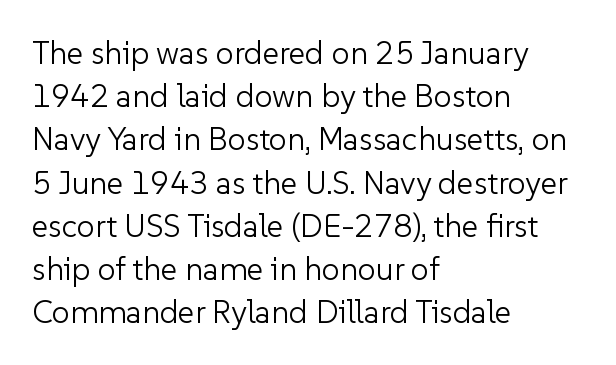
Ink coverage per letter is moderate at most. This sample uses a sans-serif face. This is the regular roman posture of the typeface. Just letters on the line, the space beneath them empty. Quick note: interline space is typical.
